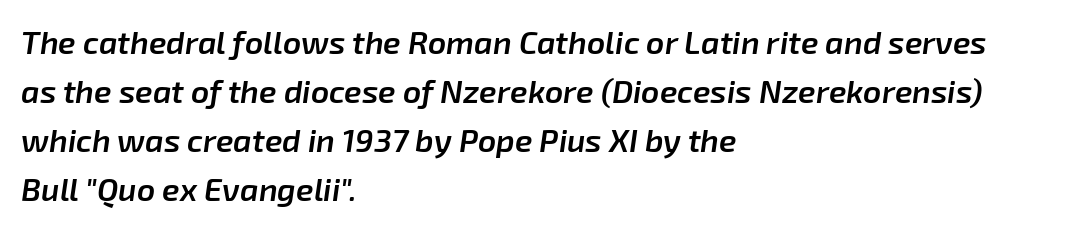
{"italic": "yes", "lean": "right", "slant_degrees": 8, "bold": "semi", "weight": "semibold", "width": "normal", "stroke_contrast": "low", "x_height": "medium", "monospaced": "no", "underline": "no", "align": "left", "line_spacing": "normal", "line_spacing_ratio": 1.53, "letter_spacing": "normal", "letter_spacing_em": 0.0, "glyph_px": 32}
